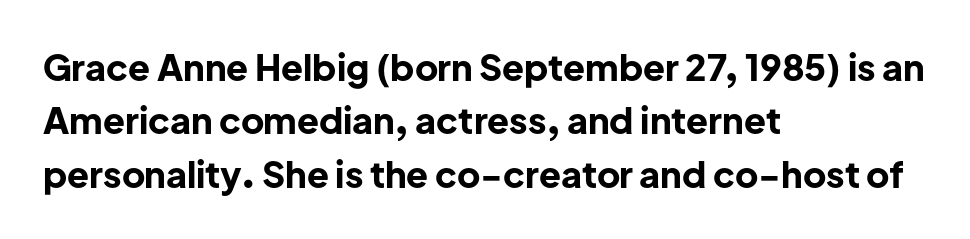
Q: Is the text bold? A: Yes.
Q: Is the text italic (slanted)? A: No, it is upright.
Q: Is the typeface a serif or a sans-serif typeface? A: Sans-serif.
Q: Is the text underlined? A: No.
Q: How is the paragraph aligned? A: Left-aligned.
Q: Is the spacing between letters normal or unusually wide? A: Normal.
Q: Is the spacing between lines tight, normal or loose? A: Normal.
Q: Width (condensed, normal, or wide)? A: Normal.
Q: Stroke contrast? A: Low.
Q: x-height? A: Medium.
Q: Monospaced? A: No.
